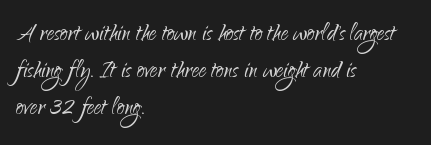
{"serif": "no", "bold": "no", "weight": "light", "width": "normal", "stroke_contrast": "low", "x_height": "small", "monospaced": "no", "underline": "no", "align": "left", "line_spacing_ratio": 1.24, "letter_spacing": "normal", "letter_spacing_em": 0.0, "glyph_px": 30}
